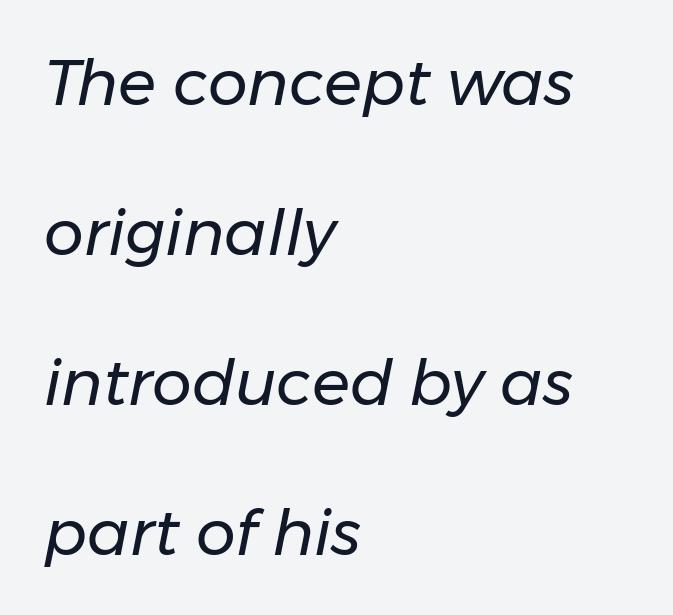
The image shows 63 px regular-weight type, italic (leaning right); set left-aligned, loose line spacing (2.38x), normal letter spacing, not underlined; low stroke contrast and a medium x-height.
